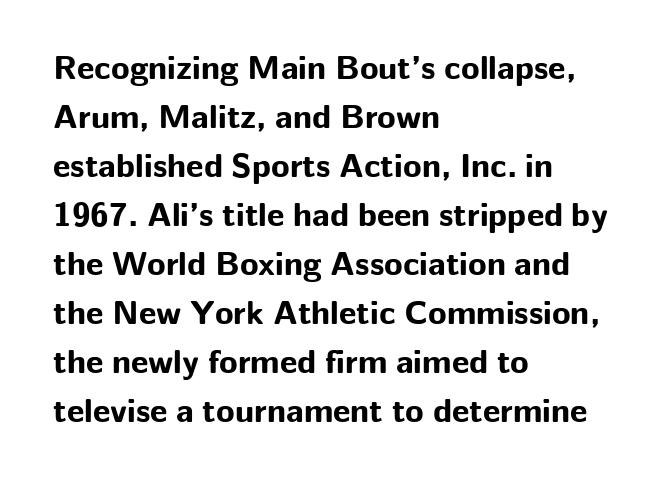
{"serif": "no", "italic": "no", "bold": "yes", "weight": "bold", "width": "normal", "stroke_contrast": "low", "x_height": "medium", "monospaced": "no", "underline": "no", "align": "left", "line_spacing": "normal", "line_spacing_ratio": 1.44, "letter_spacing": "normal", "letter_spacing_em": 0.0, "glyph_px": 34}
